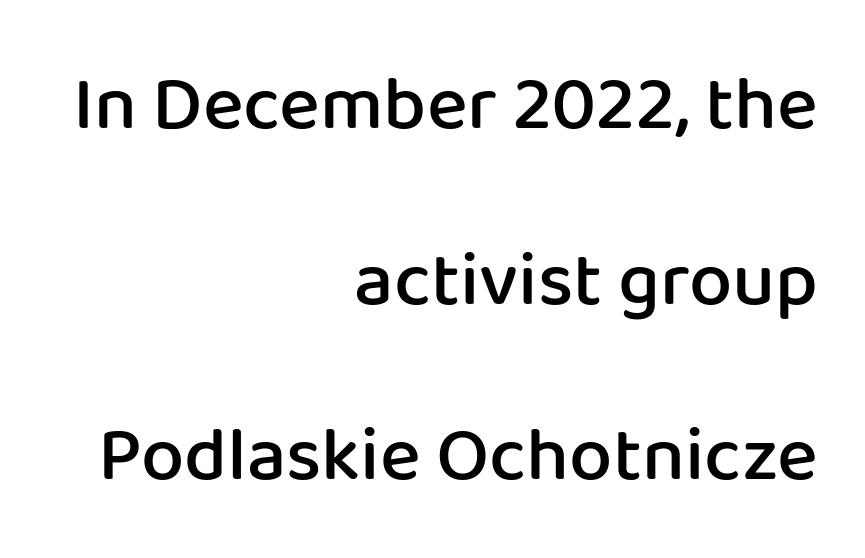
The image shows 77 px semibold sans-serif type, upright; set right-aligned, loose line spacing (2.28x), normal letter spacing, not underlined; low stroke contrast and a medium x-height.
